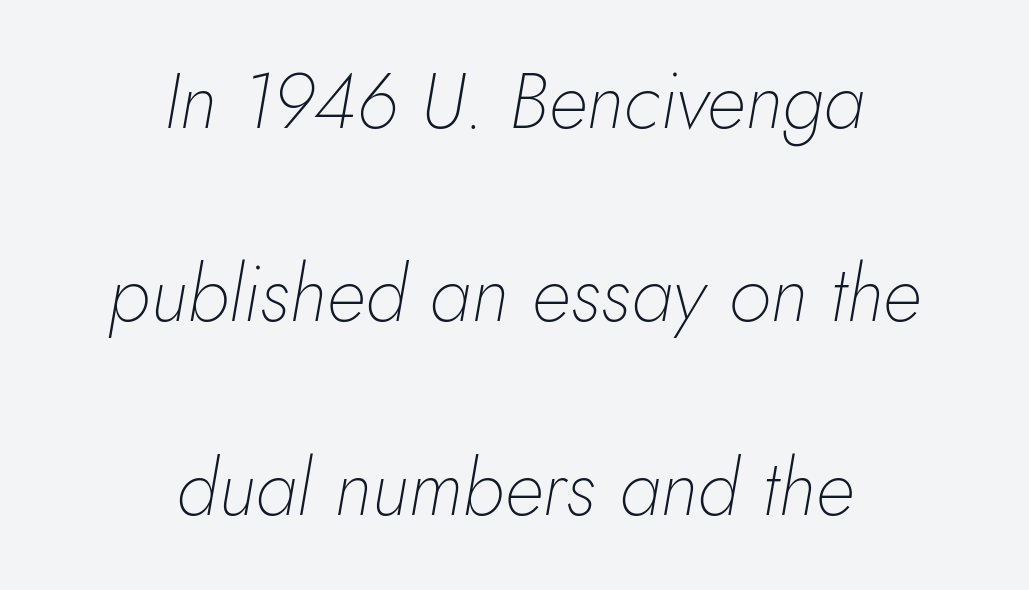
Q: Is the text bold? A: No.
Q: Is the text italic (slanted)? A: Yes, it leans right by about 10 degrees.
Q: Is the text underlined? A: No.
Q: How is the paragraph aligned? A: Centered.
Q: Is the spacing between letters normal or unusually wide? A: Normal.
Q: Is the spacing between lines tight, normal or loose? A: Loose.
Q: Width (condensed, normal, or wide)? A: Normal.
Q: Stroke contrast? A: Low.
Q: x-height? A: Small.
Q: Monospaced? A: No.
